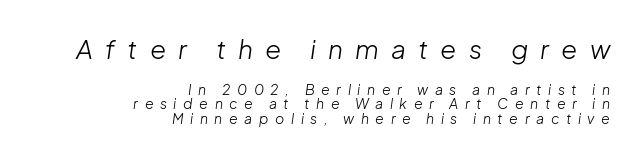
{"italic": "yes", "lean": "right", "slant_degrees": 8, "bold": "no", "underline": "no", "align": "right", "line_spacing": "tight", "line_spacing_ratio": 1.04, "letter_spacing": "wide", "letter_spacing_em": 0.47, "larger_block": "first", "size_ratio": 1.86, "glyph_px": 26}
